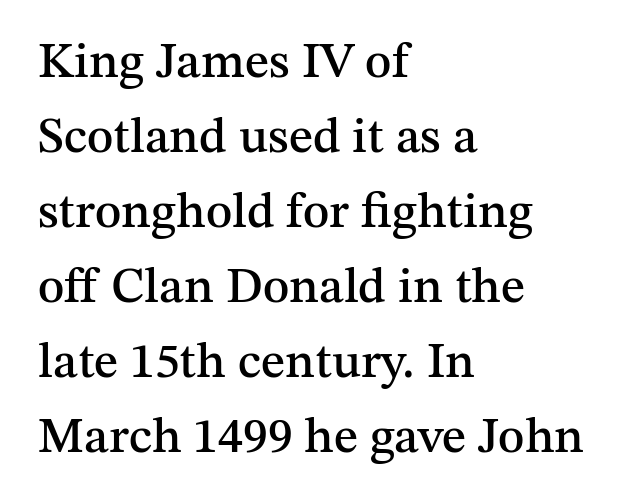
Q: Is the text italic (slanted)? A: No, it is upright.
Q: Is the typeface a serif or a sans-serif typeface? A: Serif.
Q: Is the text underlined? A: No.
Q: How is the paragraph aligned? A: Left-aligned.
Q: Is the spacing between letters normal or unusually wide? A: Normal.
Q: Is the spacing between lines tight, normal or loose? A: Normal.
Q: Width (condensed, normal, or wide)? A: Normal.
Q: Stroke contrast? A: Medium.
Q: x-height? A: Medium.
Q: Monospaced? A: No.
